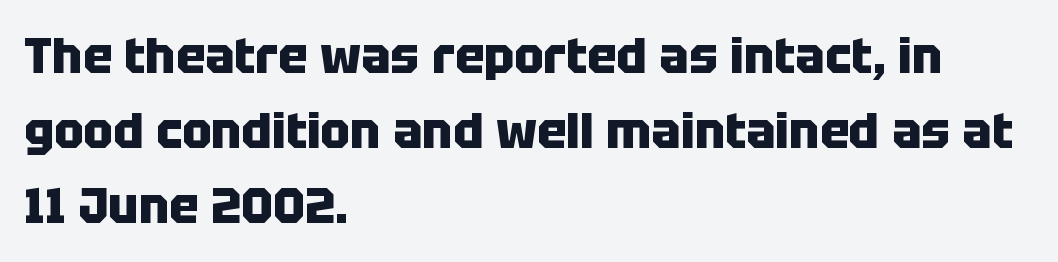
{"serif": "no", "italic": "no", "bold": "yes", "weight": "heavy", "width": "normal", "stroke_contrast": "low", "x_height": "large", "monospaced": "no", "underline": "no", "align": "left", "line_spacing": "normal", "line_spacing_ratio": 1.53, "letter_spacing": "normal", "letter_spacing_em": 0.0, "glyph_px": 49}
